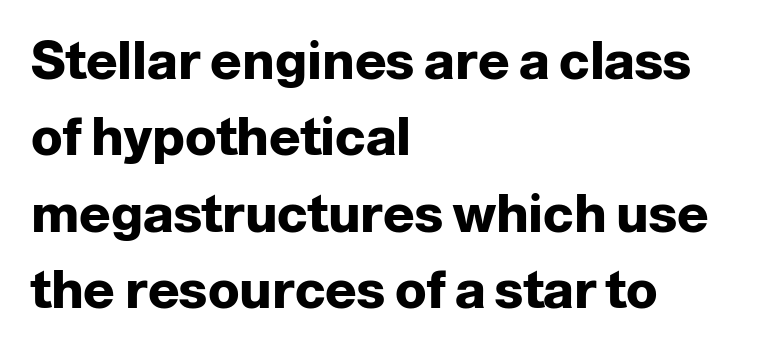
Q: Is the text bold? A: Yes.
Q: Is the text italic (slanted)? A: No, it is upright.
Q: Is the typeface a serif or a sans-serif typeface? A: Sans-serif.
Q: Is the text underlined? A: No.
Q: How is the paragraph aligned? A: Left-aligned.
Q: Is the spacing between letters normal or unusually wide? A: Normal.
Q: Is the spacing between lines tight, normal or loose? A: Normal.
Q: Width (condensed, normal, or wide)? A: Normal.
Q: Stroke contrast? A: Low.
Q: x-height? A: Medium.
Q: Monospaced? A: No.
